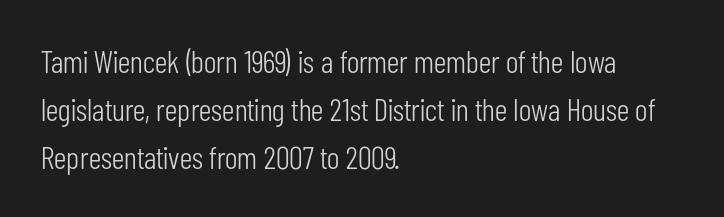
{"serif": "no", "italic": "no", "bold": "no", "weight": "light", "width": "condensed", "stroke_contrast": "low", "x_height": "medium", "monospaced": "no", "underline": "no", "align": "left", "line_spacing": "normal", "line_spacing_ratio": 1.5, "letter_spacing": "normal", "letter_spacing_em": 0.0, "glyph_px": 32}
